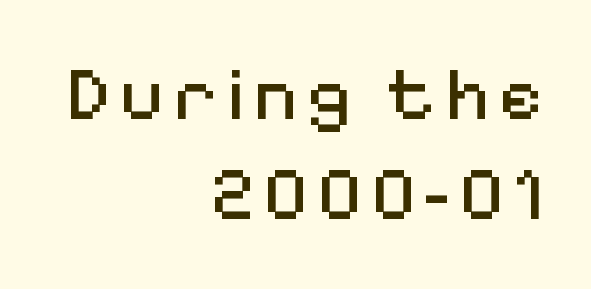
Q: Is the text bold? A: No.
Q: Is the text italic (slanted)? A: No, it is upright.
Q: Is the typeface a serif or a sans-serif typeface? A: Sans-serif.
Q: Is the text underlined? A: No.
Q: How is the paragraph aligned? A: Right-aligned.
Q: Is the spacing between lines tight, normal or loose? A: Normal.
Q: Width (condensed, normal, or wide)? A: Normal.
Q: Stroke contrast? A: Medium.
Q: x-height? A: Medium.
Q: Monospaced? A: No.
